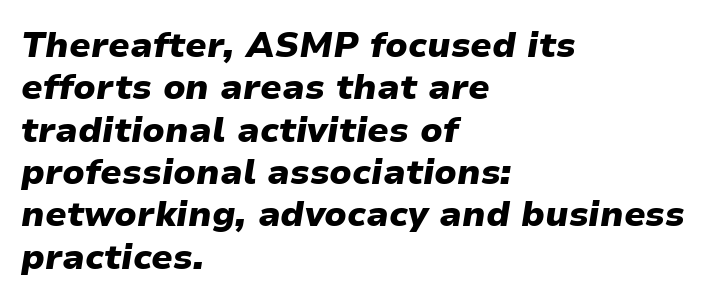
You can tell it's italic because the verticals aren't actually vertical. Does the copy run flush right? No — it runs flush left. The baseline area is clear. Heavy, bold letterforms.
